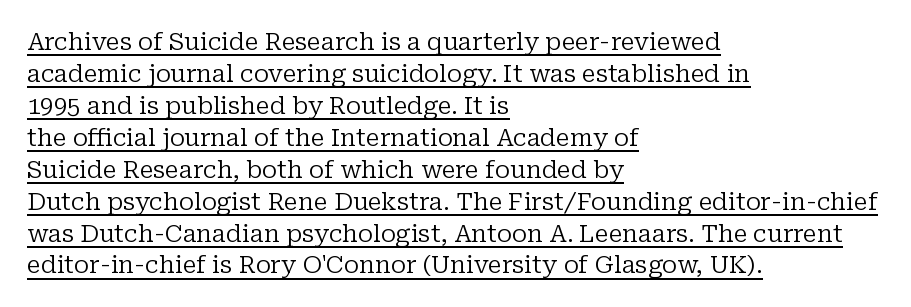
The typesetter has applied underlining to the passage shown. The type is set solid horizontally, with unmodified tracking. Whoever set this chose a conventional vertical rhythm. The strokes carry an ordinary text weight at most. Casual observation: everything's shoved over to the left.
